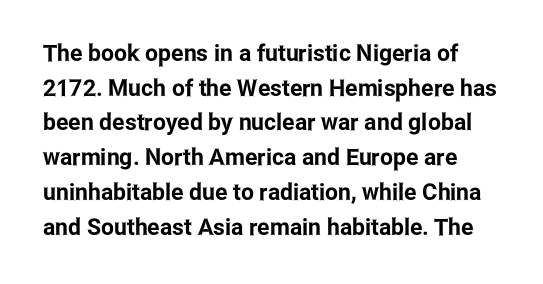
Q: Is the text italic (slanted)? A: No, it is upright.
Q: Is the text underlined? A: No.
Q: Is the spacing between letters normal or unusually wide? A: Normal.
Q: Is the spacing between lines tight, normal or loose? A: Normal.
